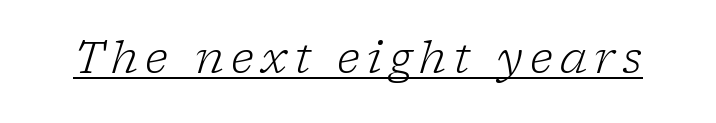
Q: Is the text bold? A: No.
Q: Is the text italic (slanted)? A: Yes, it leans right by about 17 degrees.
Q: Is the typeface a serif or a sans-serif typeface? A: Serif.
Q: Is the text underlined? A: Yes.
Q: Width (condensed, normal, or wide)? A: Normal.
Q: Stroke contrast? A: Low.
Q: x-height? A: Medium.
Q: Monospaced? A: No.
